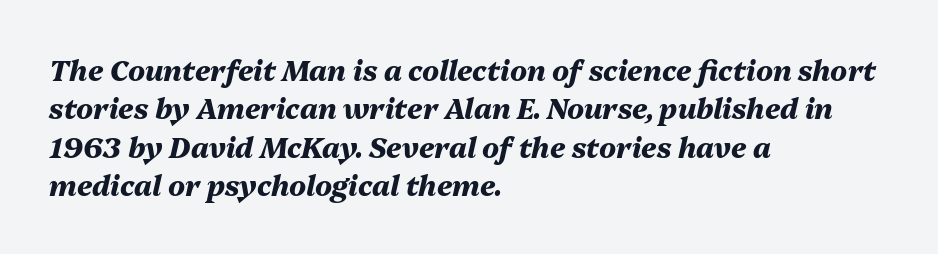
The letters advance in unequal steps, a hallmark of proportional type. What's the leading like? Ordinary, nothing unusual. Each glyph is drawn with heavy, bold strokes. How are the letters spaced? Ordinarily, with no added tracking.
